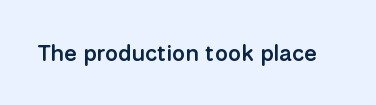
The image shows 23 px text type, upright; set normal letter spacing, not underlined.
